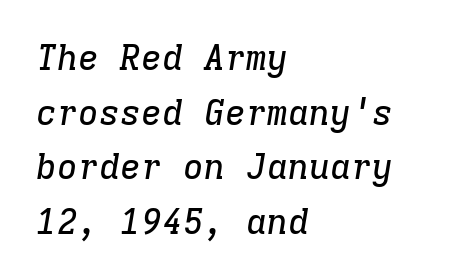
{"serif": "yes", "italic": "yes", "lean": "right", "slant_degrees": 9, "width": "normal", "stroke_contrast": "low", "x_height": "medium", "monospaced": "yes", "underline": "no", "align": "left", "line_spacing": "normal", "line_spacing_ratio": 1.56, "letter_spacing": "normal", "letter_spacing_em": 0.0, "glyph_px": 35}
